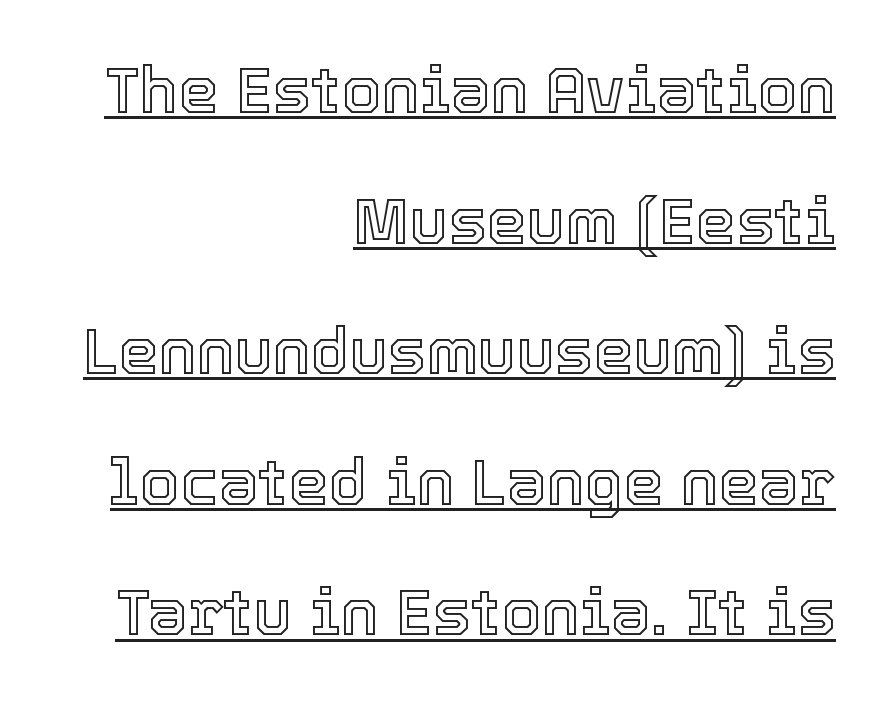
The image shows 64 px text type, upright; set right-aligned, loose line spacing (2.04x), normal letter spacing, underlined; a medium x-height.
